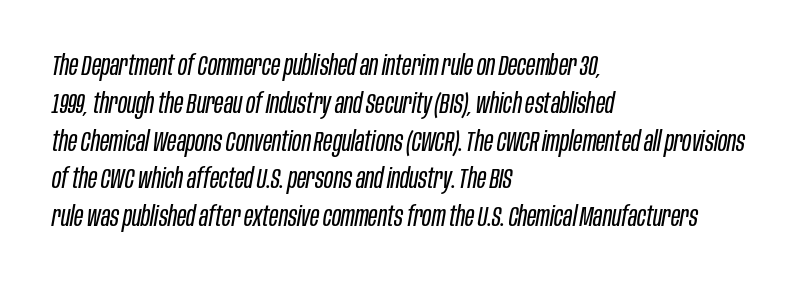
Is this a heavy cut? Hardly; it is regular or lighter. Characters follow at the spacing the type designer built in. The lines in this sample share a left origin and differ only in where they stop. This sample has the flowing, uneven cadence of proportional lettering.
